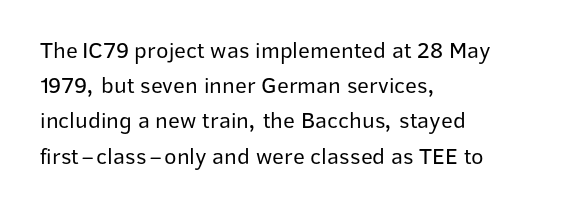
{"italic": "no", "bold": "no", "underline": "no", "align": "left", "line_spacing": "normal", "line_spacing_ratio": 1.53, "letter_spacing": "normal", "letter_spacing_em": 0.0, "glyph_px": 23}
